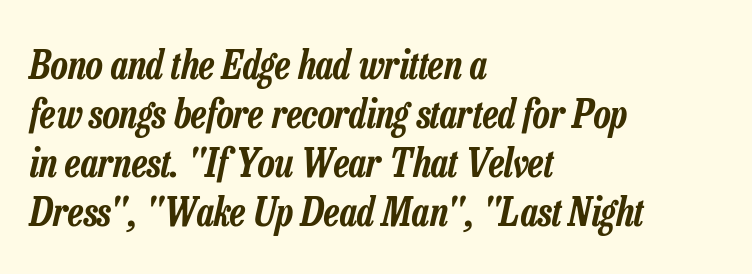
{"italic": "yes", "lean": "right", "slant_degrees": 13, "width": "condensed", "stroke_contrast": "low", "x_height": "medium", "monospaced": "no", "underline": "no", "align": "left", "line_spacing": "normal", "line_spacing_ratio": 1.26, "letter_spacing": "normal", "letter_spacing_em": 0.0, "glyph_px": 39}
